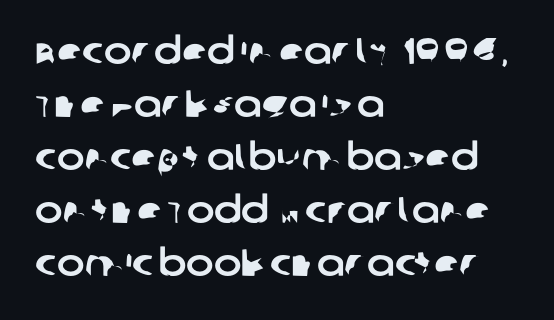
{"serif": "no", "width": "normal", "stroke_contrast": "low", "x_height": "large", "monospaced": "no", "underline": "no", "align": "left", "line_spacing": "normal", "line_spacing_ratio": 1.43, "letter_spacing": "normal", "letter_spacing_em": 0.0, "glyph_px": 37}
